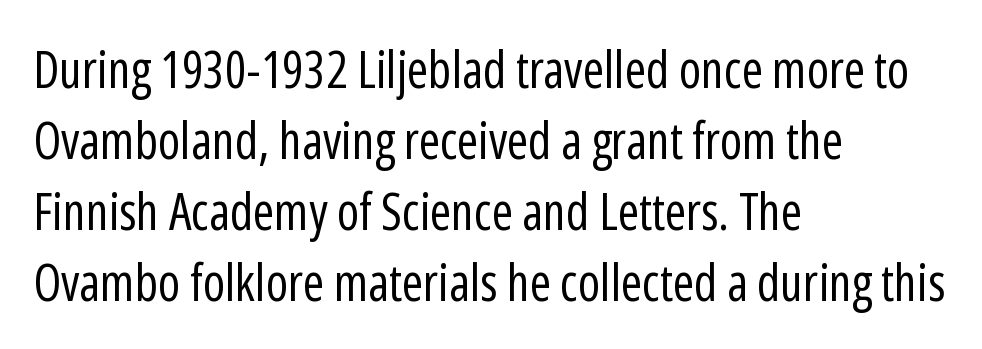
{"serif": "no", "italic": "no", "bold": "no", "weight": "regular", "width": "condensed", "stroke_contrast": "low", "x_height": "medium", "monospaced": "no", "underline": "no", "align": "left", "line_spacing": "normal", "line_spacing_ratio": 1.39, "letter_spacing": "normal", "letter_spacing_em": 0.0, "glyph_px": 51}
